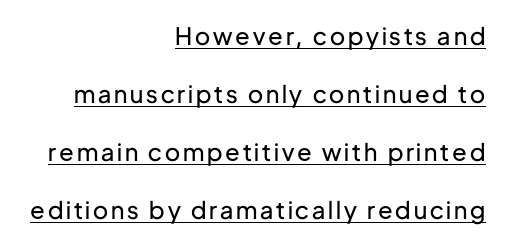
{"italic": "no", "bold": "no", "underline": "yes", "align": "right", "line_spacing": "loose", "line_spacing_ratio": 2.42, "glyph_px": 24}
